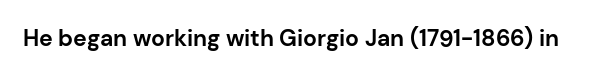
Q: Is the text bold? A: Yes.
Q: Is the text italic (slanted)? A: No, it is upright.
Q: Is the text underlined? A: No.
Q: Is the spacing between letters normal or unusually wide? A: Normal.
